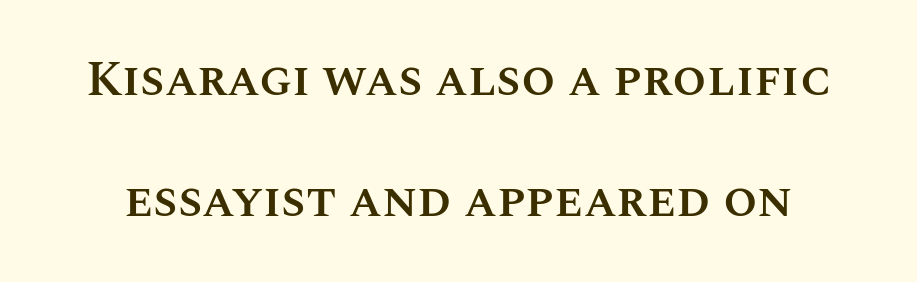
The face used here is proportionally spaced, like ordinary book or web type. Glyph-to-glyph distance matches everyday printed text. Vertical spacing — loose. The foot of each line stays bare and open. Weight: semibold (demi). The letters stand upright; this is a roman face.
